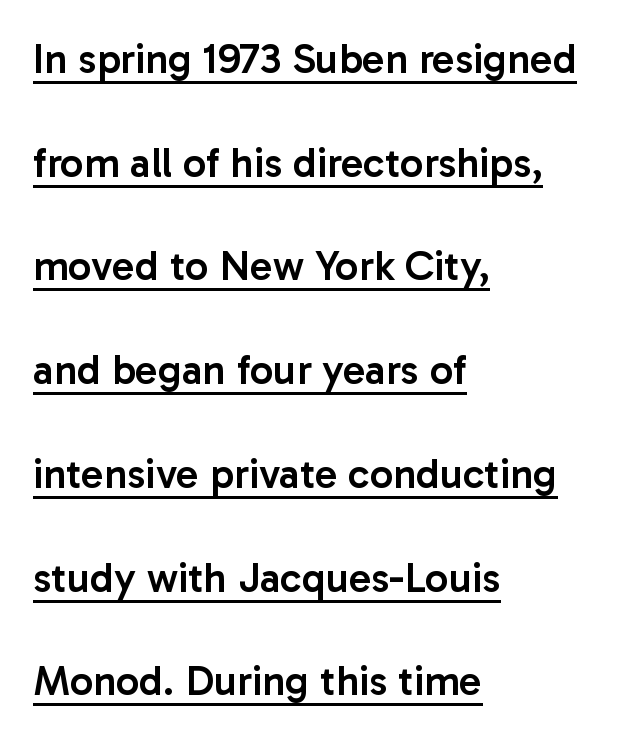
The image shows 42 px semibold sans-serif type, upright; set left-aligned, loose line spacing (2.47x), normal letter spacing, underlined; low stroke contrast and a medium x-height.
